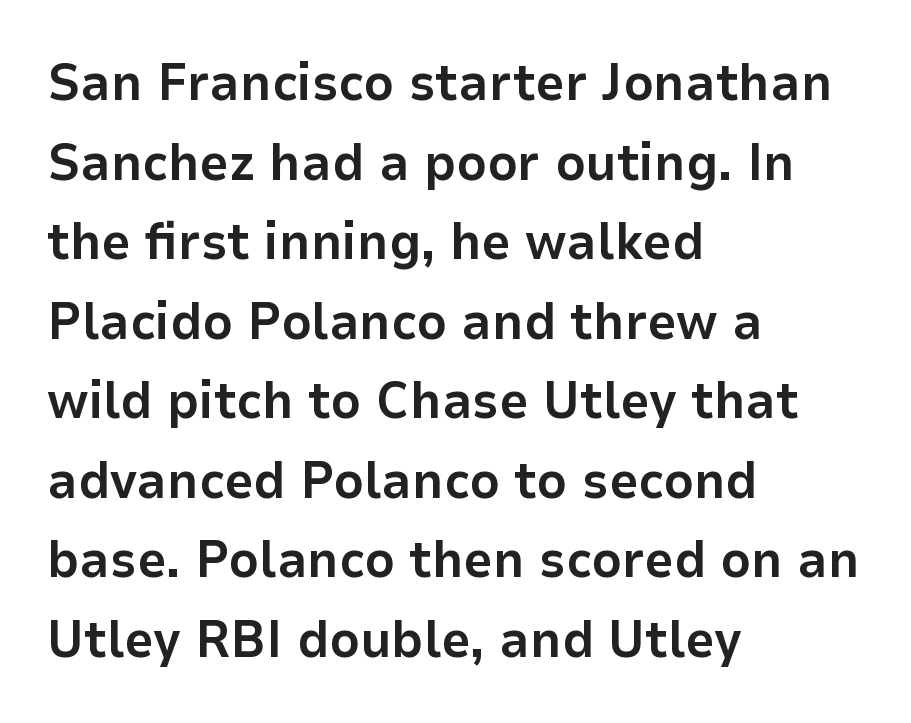
What's the leading like? Ordinary, nothing unusual. Pretty heavy lettering here — definitely bold. The glyphs in this specimen are sans serif. Nope, not italic — everything's standing straight.
